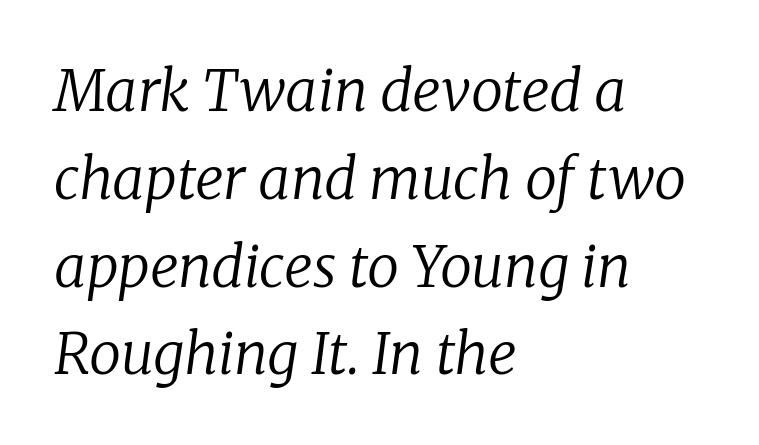
The strokes carry an ordinary text weight at most. Decoration check: the copy has no underline. These lines sit exactly where default settings would place them. The face used here is seriffed, in the tradition of book romans.
